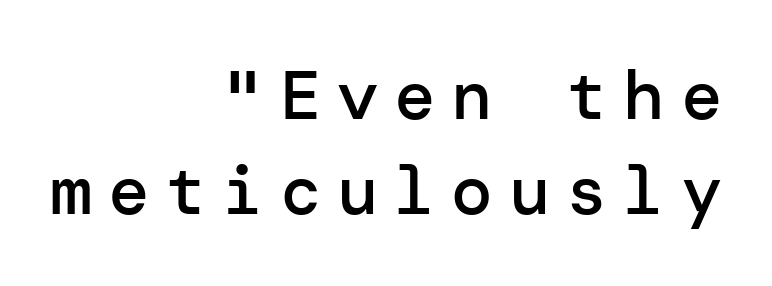
{"serif": "no", "italic": "no", "bold": "semi", "weight": "semibold", "width": "normal", "stroke_contrast": "low", "x_height": "medium", "underline": "no", "align": "right", "line_spacing": "normal", "line_spacing_ratio": 1.37, "letter_spacing": "wide", "letter_spacing_em": 0.23, "glyph_px": 69}
